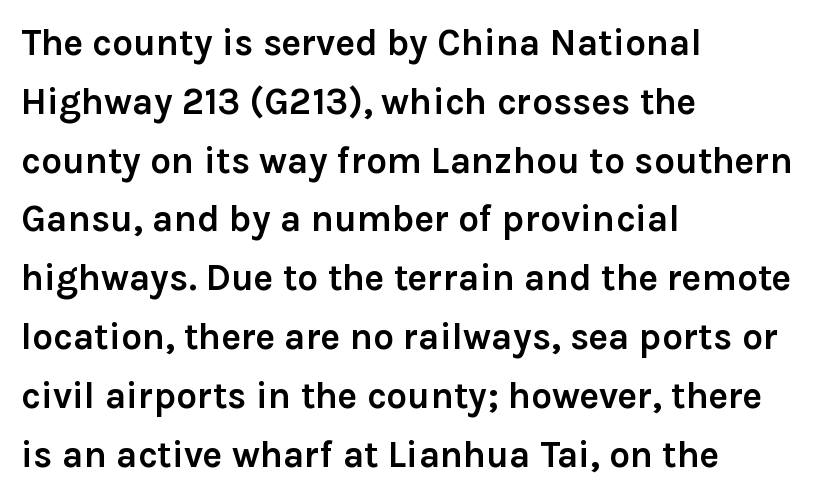
The passage shown is typeset with a sans-serif family. Think of a printed novel: that variable character pitch is what you see here. The lettering stays uniformly vertical, giving the passage a roman look. The paragraph shown leans on its left margin. The font is running at its bold setting. Words float on clear page, feet unadorned.
